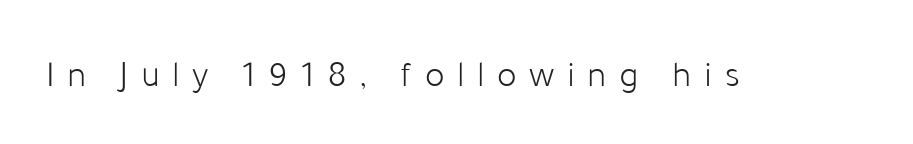
The image shows 37 px light sans-serif type, upright; set unusually wide letter spacing (+0.34 em), not underlined; low stroke contrast and a medium x-height.
